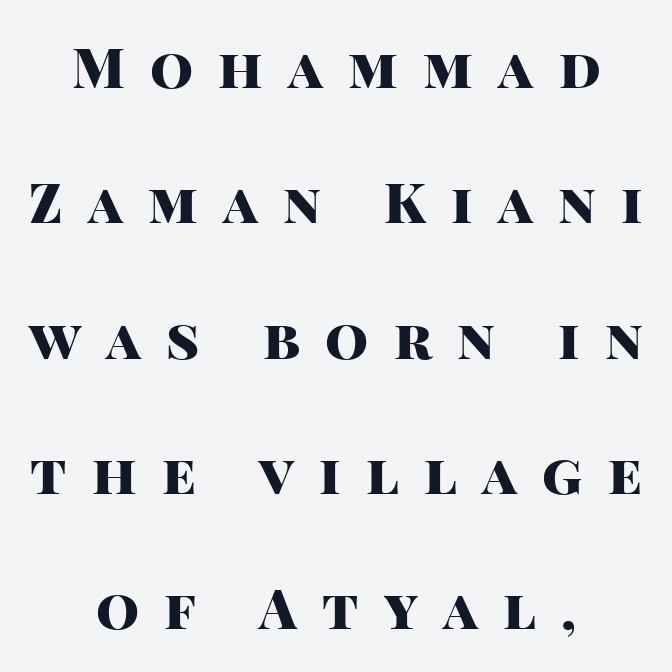
Q: Is the text bold? A: Yes.
Q: Is the text italic (slanted)? A: No, it is upright.
Q: Is the typeface a serif or a sans-serif typeface? A: Sans-serif.
Q: Is the text underlined? A: No.
Q: How is the paragraph aligned? A: Centered.
Q: Is the spacing between letters normal or unusually wide? A: Unusually wide.
Q: Is the spacing between lines tight, normal or loose? A: Loose.
Q: Width (condensed, normal, or wide)? A: Normal.
Q: Stroke contrast? A: High.
Q: x-height? A: Large.
Q: Monospaced? A: No.
